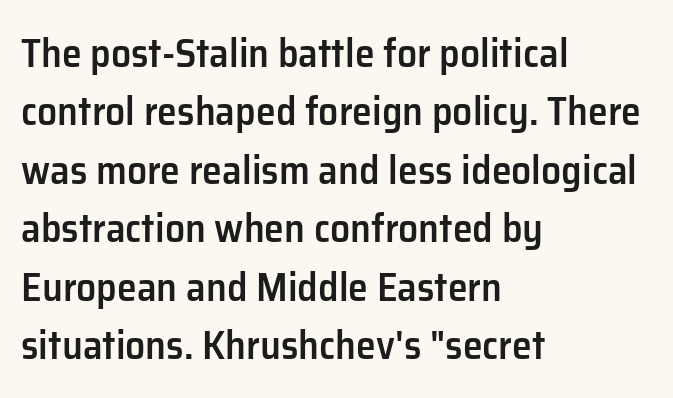
The image shows 40 px semibold sans-serif type, upright; set left-aligned, normal line spacing (1.46x), normal letter spacing, not underlined; low stroke contrast and a medium x-height.
